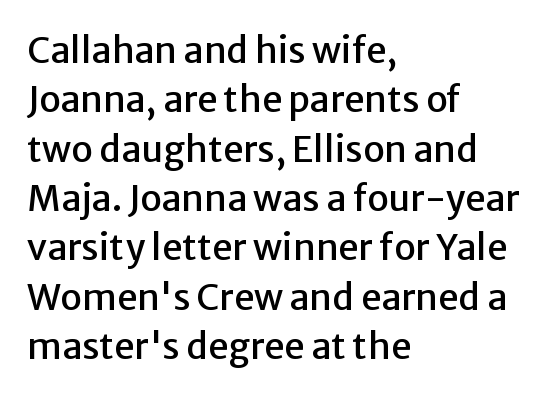
The image shows 36 px sans-serif type, upright; set left-aligned, normal line spacing (1.37x), normal letter spacing, not underlined; low stroke contrast and a medium x-height.
